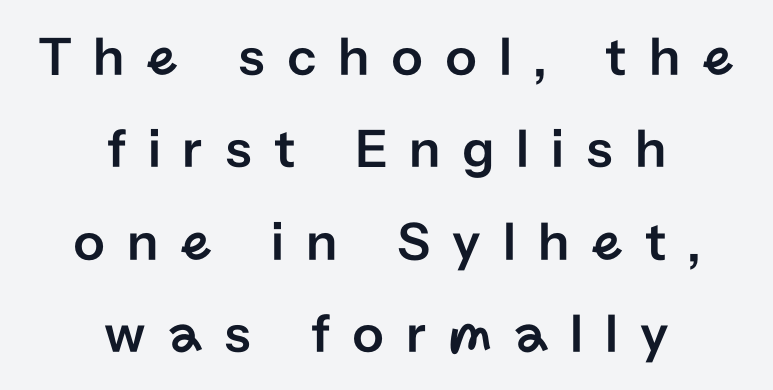
The image shows 56 px sans-serif type, upright; set centered, normal line spacing (1.65x), unusually wide letter spacing (+0.39 em), not underlined; low stroke contrast and a medium x-height.
